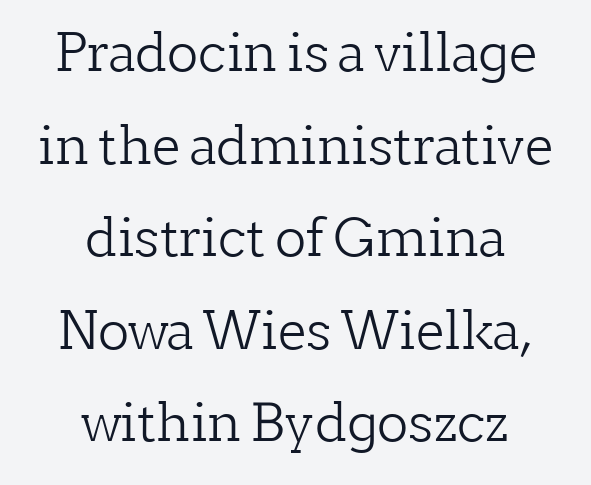
{"serif": "yes", "italic": "no", "bold": "no", "weight": "light", "width": "normal", "stroke_contrast": "low", "x_height": "medium", "monospaced": "no", "underline": "no", "align": "center", "line_spacing_ratio": 1.78, "letter_spacing": "normal", "letter_spacing_em": 0.0, "glyph_px": 52}
